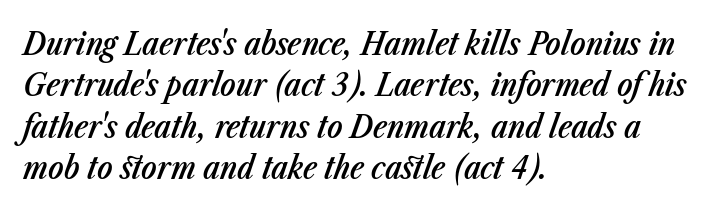
Q: Is the text bold? A: Semi-bold.
Q: Is the text italic (slanted)? A: Yes, it leans right by about 23 degrees.
Q: Is the text underlined? A: No.
Q: How is the paragraph aligned? A: Left-aligned.
Q: Is the spacing between letters normal or unusually wide? A: Normal.
Q: Is the spacing between lines tight, normal or loose? A: Normal.
Q: Width (condensed, normal, or wide)? A: Condensed.
Q: Stroke contrast? A: Low.
Q: x-height? A: Medium.
Q: Monospaced? A: No.
